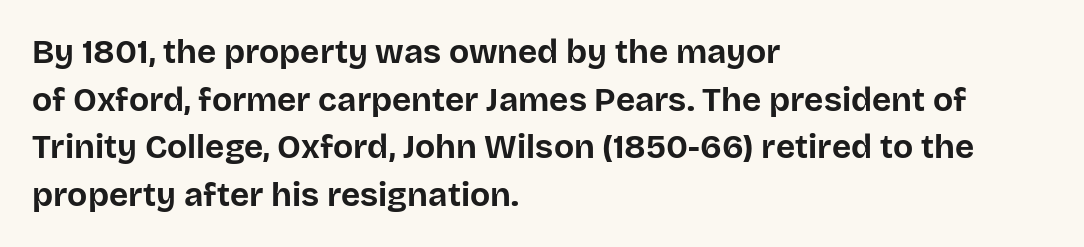
{"serif": "no", "italic": "no", "bold": "yes", "weight": "bold", "width": "normal", "stroke_contrast": "low", "x_height": "large", "monospaced": "no", "underline": "no", "align": "left", "line_spacing": "normal", "line_spacing_ratio": 1.44, "letter_spacing": "normal", "letter_spacing_em": 0.0, "glyph_px": 33}
